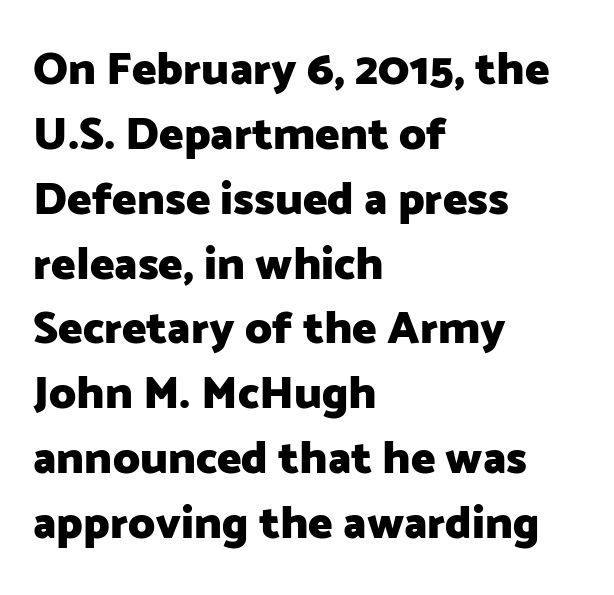
The image shows 46 px heavy sans-serif type, upright; set left-aligned, normal line spacing (1.41x), normal letter spacing, not underlined; low stroke contrast and a medium x-height.
